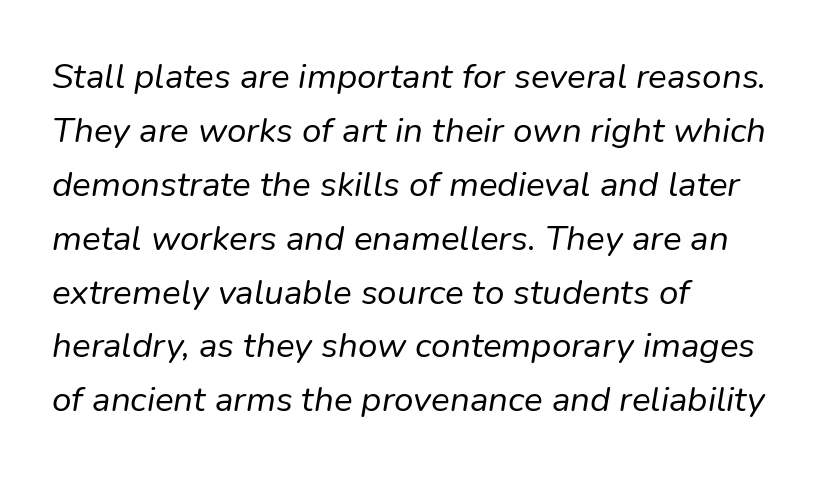
{"italic": "yes", "lean": "right", "slant_degrees": 9, "bold": "no", "weight": "regular", "width": "normal", "stroke_contrast": "low", "x_height": "medium", "monospaced": "no", "underline": "no", "align": "left", "line_spacing": "normal", "line_spacing_ratio": 1.54, "letter_spacing": "normal", "letter_spacing_em": 0.0, "glyph_px": 35}
